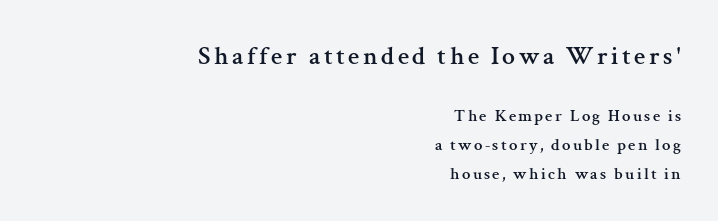
The paragraph shown leans on its right margin. Whoever set this made the first block the dominant, larger element. Quick note: underline off. Posture: straight, roman, zero tilt.
